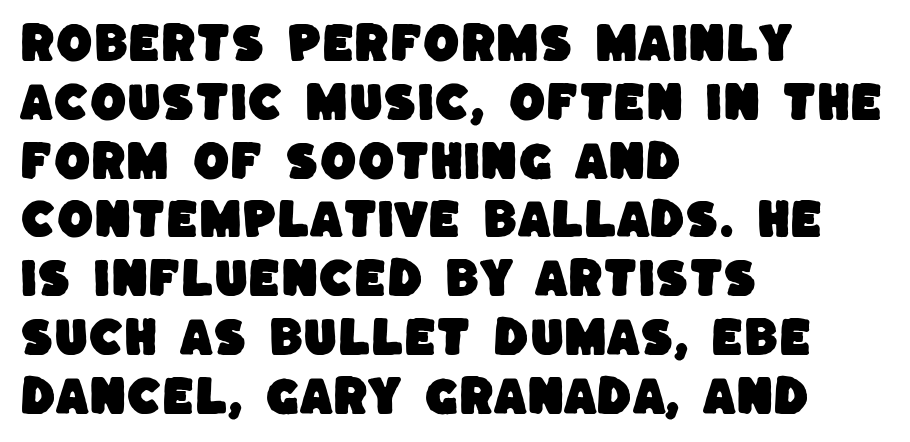
The image shows 42 px sans-serif type; set left-aligned, normal line spacing (1.4x), normal letter spacing, not underlined; low stroke contrast and a large x-height.
